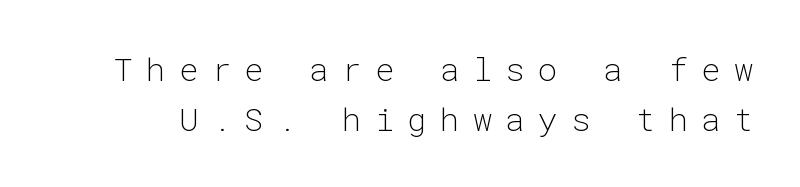
Q: Is the text bold? A: No.
Q: Is the text italic (slanted)? A: No, it is upright.
Q: Is the typeface a serif or a sans-serif typeface? A: Sans-serif.
Q: Is the text underlined? A: No.
Q: Is the spacing between letters normal or unusually wide? A: Unusually wide.
Q: Is the spacing between lines tight, normal or loose? A: Normal.
Q: Width (condensed, normal, or wide)? A: Normal.
Q: Stroke contrast? A: Low.
Q: x-height? A: Medium.
Q: Monospaced? A: Yes.
